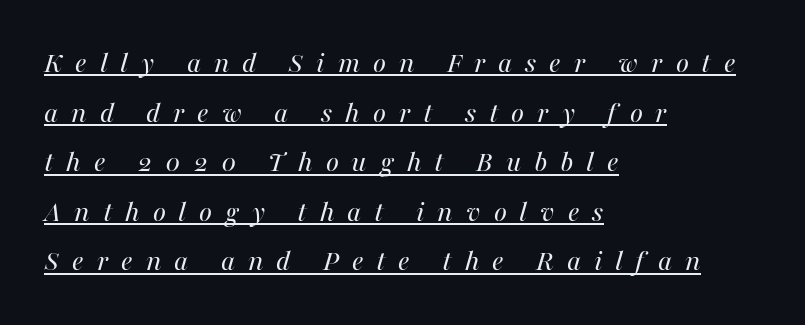
{"italic": "yes", "lean": "right", "slant_degrees": 16, "bold": "no", "weight": "regular", "width": "normal", "stroke_contrast": "medium", "x_height": "medium", "monospaced": "no", "underline": "yes", "align": "left", "line_spacing": "normal", "line_spacing_ratio": 1.6, "letter_spacing": "wide", "letter_spacing_em": 0.42, "glyph_px": 31}
